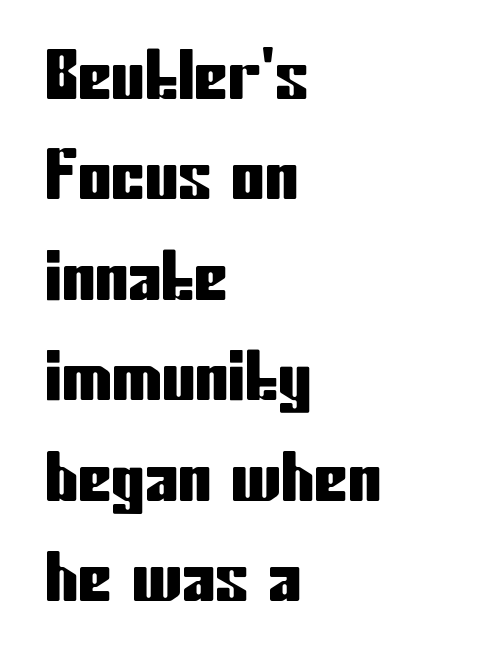
{"serif": "no", "italic": "no", "width": "condensed", "stroke_contrast": "low", "x_height": "medium", "monospaced": "no", "underline": "no", "align": "left", "line_spacing": "normal", "line_spacing_ratio": 1.5, "letter_spacing": "normal", "letter_spacing_em": 0.0, "glyph_px": 67}
